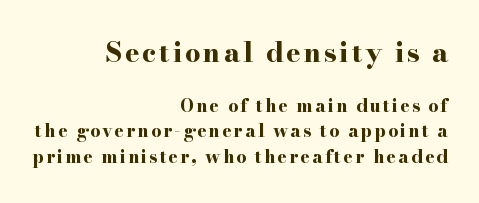
The image shows 27 px bold type, upright; set right-aligned, normal line spacing (1.42x), not underlined; the first (top) block is 1.5x larger.
